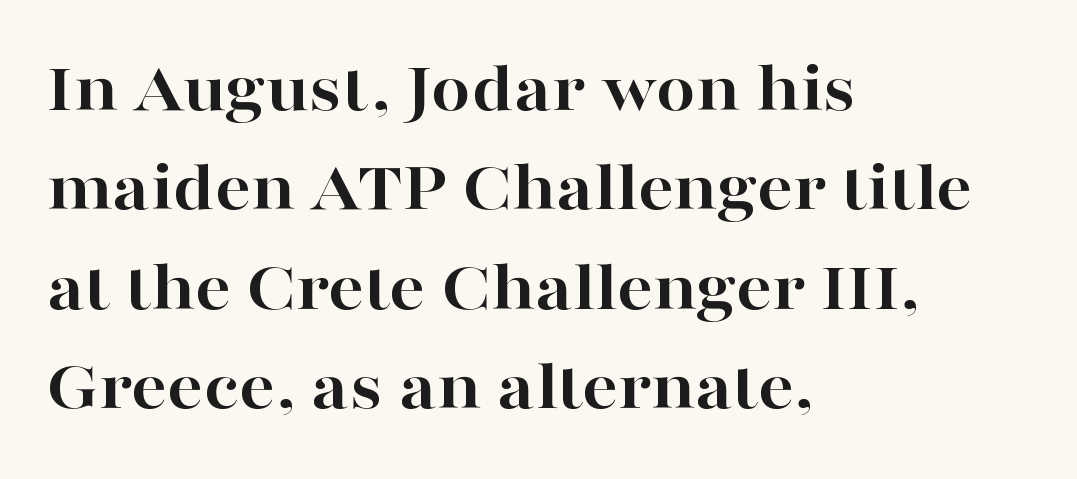
The image shows 71 px bold, wide serif type, upright; set left-aligned, normal line spacing (1.4x), normal letter spacing, not underlined; high stroke contrast and a medium x-height.
